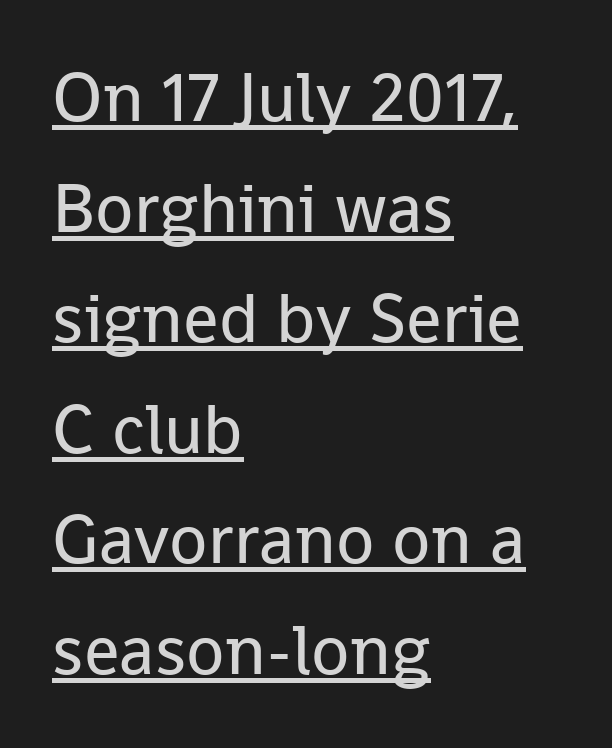
{"serif": "no", "italic": "no", "bold": "no", "weight": "regular", "width": "normal", "stroke_contrast": "low", "x_height": "medium", "monospaced": "no", "underline": "yes", "align": "left", "line_spacing": "normal", "line_spacing_ratio": 1.58, "letter_spacing": "normal", "letter_spacing_em": 0.0, "glyph_px": 70}
